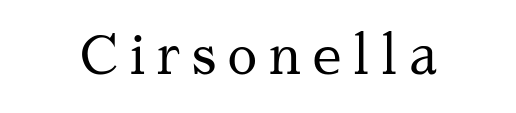
The image shows 52 px regular-weight serif type, upright; set unusually wide letter spacing (+0.23 em), not underlined; medium stroke contrast and a medium x-height.
